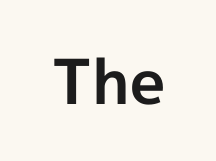
{"serif": "no", "italic": "no", "bold": "yes", "weight": "bold", "width": "normal", "x_height": "medium", "monospaced": "no", "underline": "no", "letter_spacing": "normal", "letter_spacing_em": 0.0, "glyph_px": 62}
